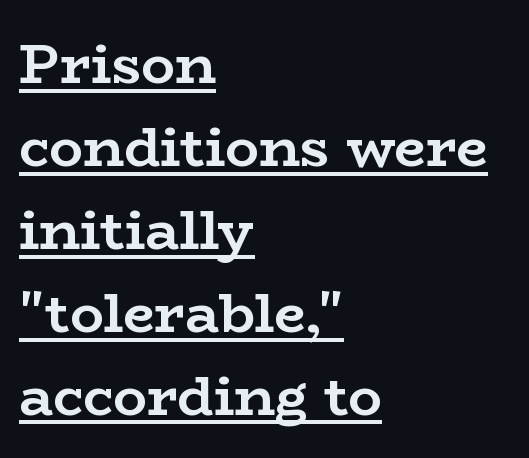
The image shows 56 px semibold, wide serif type, upright; set left-aligned, normal line spacing (1.48x), normal letter spacing, underlined; low stroke contrast and a medium x-height.
